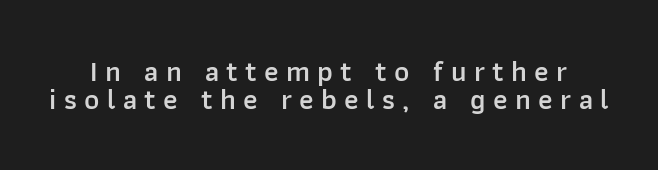
Glance below the letters and you will spot only blank space. This sample uses an upright cut, with every glyph sitting square on the baseline. Horizontal bands of white between lines are thin slivers. This is moderately heavy type, rendered in semibold.
